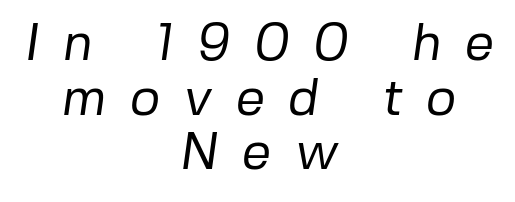
Q: Is the text bold? A: No.
Q: Is the typeface a serif or a sans-serif typeface? A: Sans-serif.
Q: Is the text underlined? A: No.
Q: How is the paragraph aligned? A: Centered.
Q: Is the spacing between letters normal or unusually wide? A: Unusually wide.
Q: Is the spacing between lines tight, normal or loose? A: Tight.
Q: Width (condensed, normal, or wide)? A: Normal.
Q: Stroke contrast? A: Low.
Q: x-height? A: Medium.
Q: Monospaced? A: No.
